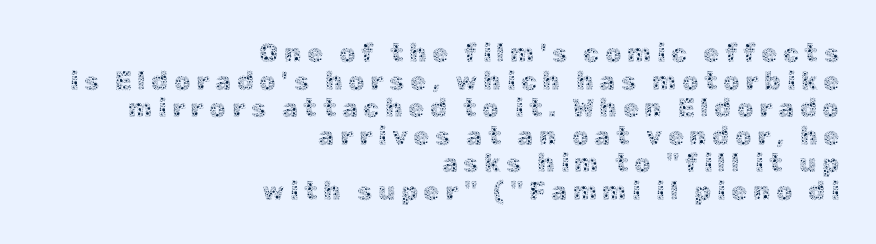
{"italic": "no", "bold": "no", "underline": "no", "align": "right", "line_spacing": "tight", "line_spacing_ratio": 1.06, "letter_spacing": "wide", "letter_spacing_em": 0.21, "glyph_px": 26}
